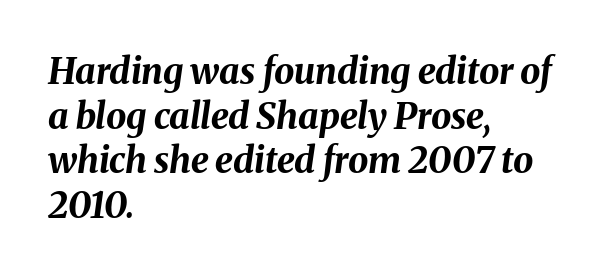
Caption: bold face, heavy strokes. The passage shown is typed in a proportional face where columns would drift. Would a proofreader flag this as italicized? Yes. The letterforms sit shoulder to shoulder at normal distance.
